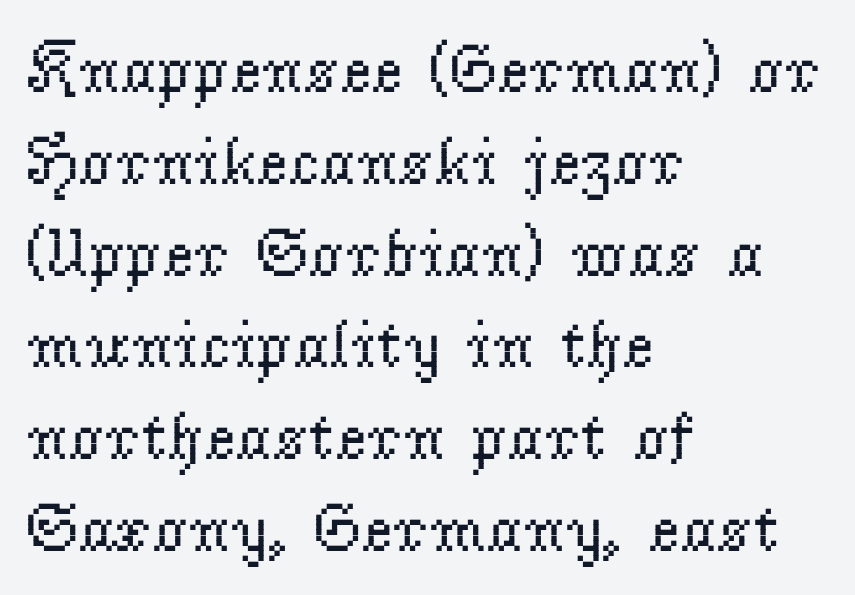
The image shows 68 px regular-weight serif type, upright; set left-aligned, normal line spacing (1.35x), normal letter spacing, not underlined; low stroke contrast and a small x-height.
